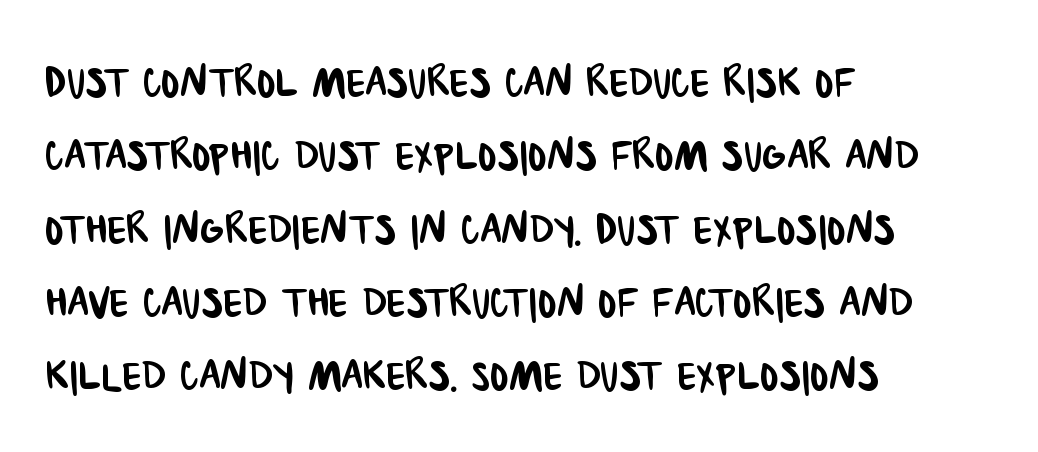
The image shows 56 px condensed sans-serif type; set left-aligned, normal line spacing (1.31x), normal letter spacing, not underlined; low stroke contrast and a large x-height.
